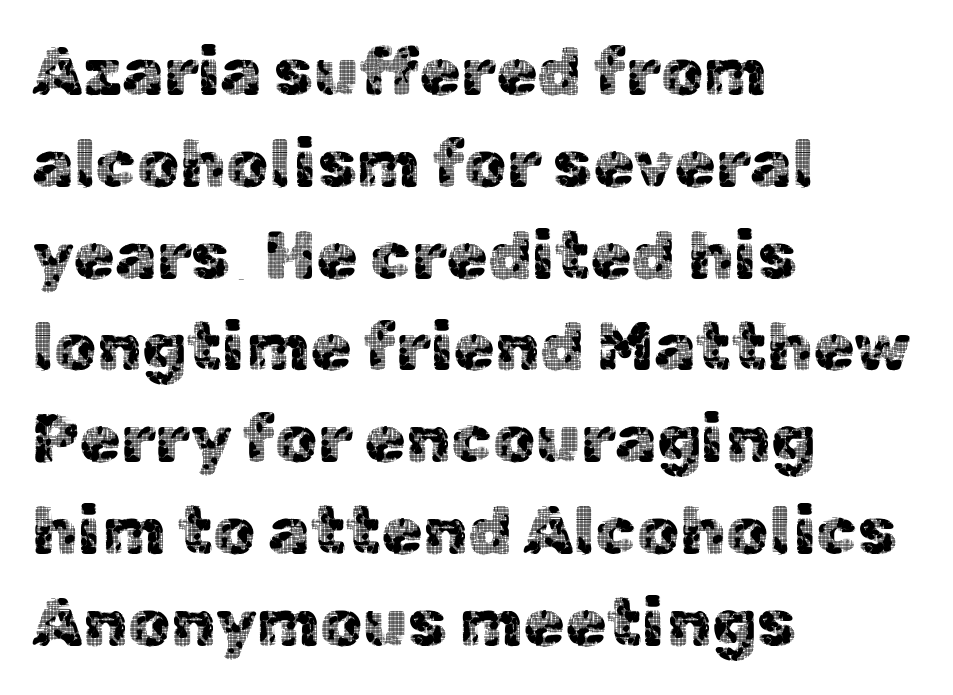
The font's upright variant was chosen for this text. You can tell from the bare stems that sans-serif type was used. The lines in this sample share a left origin and differ only in where they stop. Just letters on the line, the space beneath them empty. A typesetter would call this leading conventional body-copy spacing.
